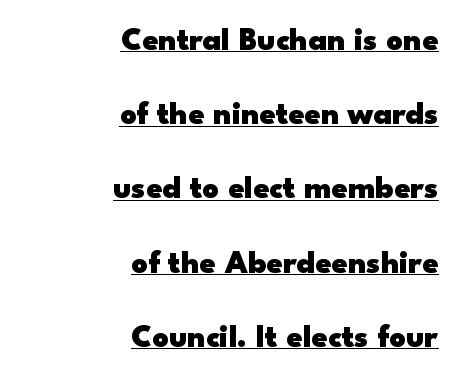
{"serif": "no", "italic": "no", "bold": "yes", "weight": "heavy", "width": "wide", "stroke_contrast": "low", "x_height": "small", "monospaced": "no", "underline": "yes", "align": "right", "line_spacing": "loose", "line_spacing_ratio": 2.32, "letter_spacing": "normal", "letter_spacing_em": 0.0, "glyph_px": 32}
